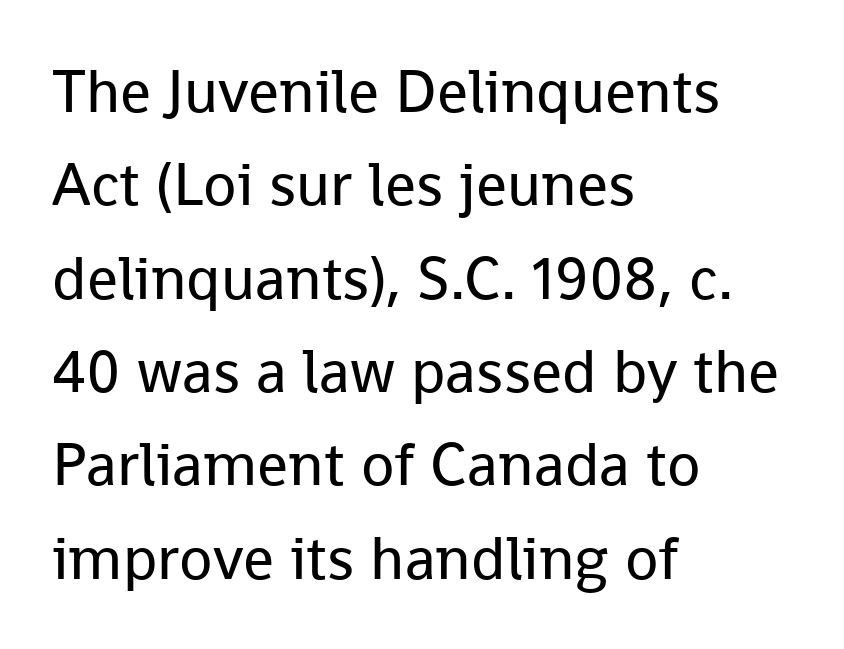
Q: Is the text bold? A: No.
Q: Is the text italic (slanted)? A: No, it is upright.
Q: Is the typeface a serif or a sans-serif typeface? A: Sans-serif.
Q: Is the text underlined? A: No.
Q: How is the paragraph aligned? A: Left-aligned.
Q: Is the spacing between letters normal or unusually wide? A: Normal.
Q: Is the spacing between lines tight, normal or loose? A: Normal.
Q: Width (condensed, normal, or wide)? A: Normal.
Q: Stroke contrast? A: Low.
Q: x-height? A: Medium.
Q: Monospaced? A: No.
